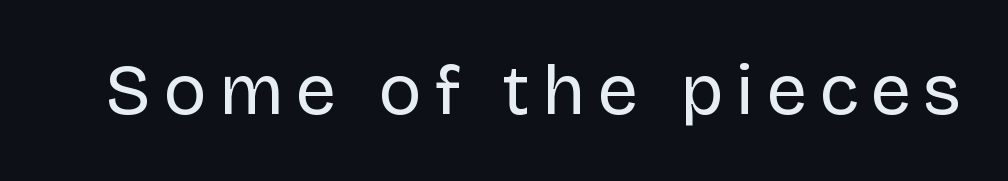
The image shows 72 px regular-weight sans-serif type, upright; set not underlined; low stroke contrast and a large x-height.
